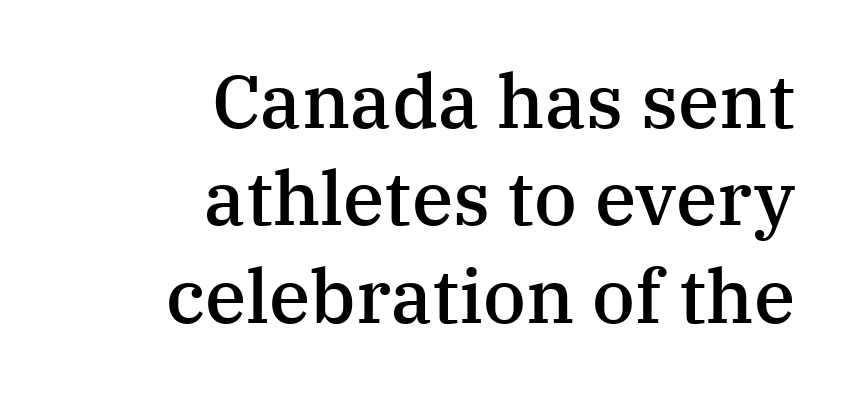
{"serif": "yes", "italic": "no", "bold": "semi", "weight": "semibold", "width": "normal", "stroke_contrast": "medium", "x_height": "medium", "monospaced": "no", "underline": "no", "align": "right", "line_spacing": "normal", "line_spacing_ratio": 1.3, "letter_spacing": "normal", "letter_spacing_em": 0.0, "glyph_px": 75}
